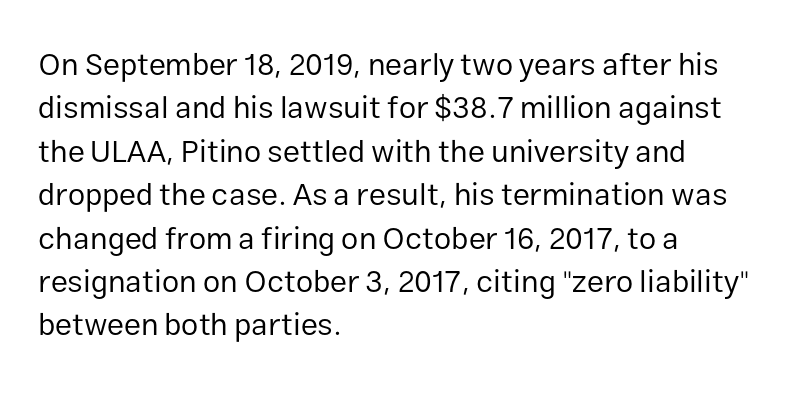
Q: Is the text bold? A: No.
Q: Is the text italic (slanted)? A: No, it is upright.
Q: Is the typeface a serif or a sans-serif typeface? A: Sans-serif.
Q: Is the text underlined? A: No.
Q: How is the paragraph aligned? A: Left-aligned.
Q: Is the spacing between letters normal or unusually wide? A: Normal.
Q: Is the spacing between lines tight, normal or loose? A: Normal.
Q: Width (condensed, normal, or wide)? A: Normal.
Q: Stroke contrast? A: Low.
Q: x-height? A: Medium.
Q: Monospaced? A: No.
